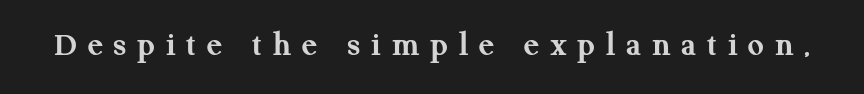
Q: Is the text bold? A: Yes.
Q: Is the text italic (slanted)? A: No, it is upright.
Q: Is the typeface a serif or a sans-serif typeface? A: Serif.
Q: Is the text underlined? A: No.
Q: Is the spacing between letters normal or unusually wide? A: Unusually wide.
Q: Width (condensed, normal, or wide)? A: Normal.
Q: Stroke contrast? A: Medium.
Q: x-height? A: Medium.
Q: Monospaced? A: No.
